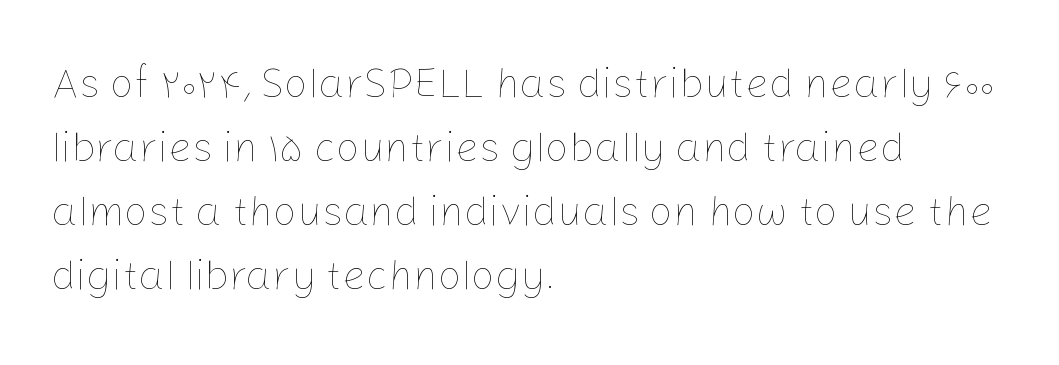
Q: Is the text bold? A: No.
Q: Is the text italic (slanted)? A: No, it is upright.
Q: Is the text underlined? A: No.
Q: How is the paragraph aligned? A: Left-aligned.
Q: Is the spacing between letters normal or unusually wide? A: Normal.
Q: Is the spacing between lines tight, normal or loose? A: Normal.
Q: Width (condensed, normal, or wide)? A: Normal.
Q: Stroke contrast? A: Low.
Q: x-height? A: Medium.
Q: Monospaced? A: No.
